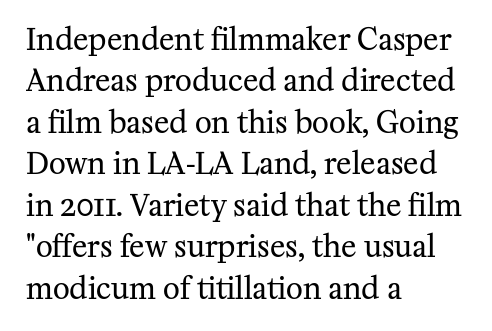
{"serif": "yes", "italic": "no", "bold": "no", "weight": "regular", "width": "normal", "stroke_contrast": "medium", "x_height": "medium", "monospaced": "no", "underline": "no", "align": "left", "line_spacing": "normal", "line_spacing_ratio": 1.43, "letter_spacing": "normal", "letter_spacing_em": 0.0, "glyph_px": 29}
